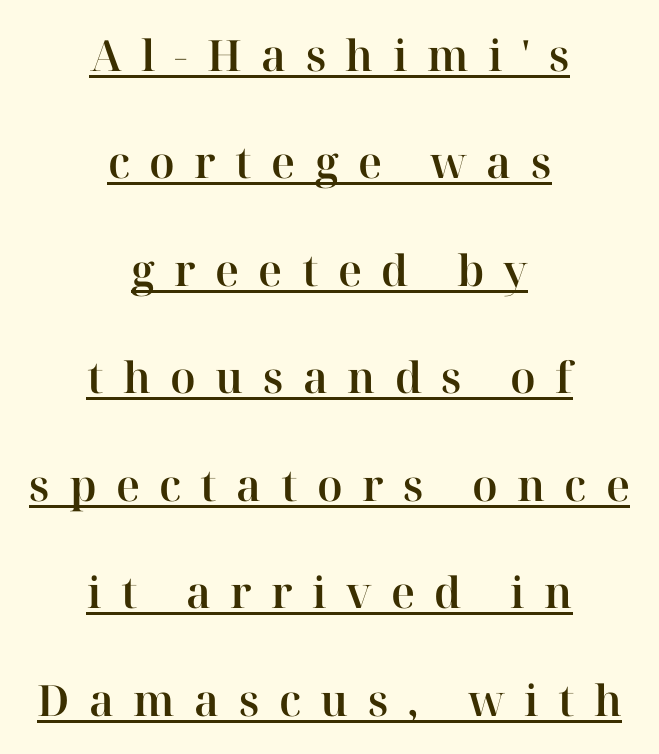
The image shows 43 px serif type, upright; set centered, loose line spacing (2.5x), unusually wide letter spacing (+0.45 em), underlined; high stroke contrast and a medium x-height.
